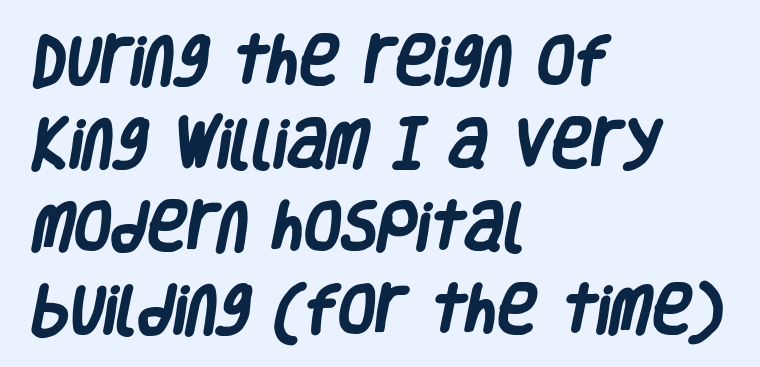
The image shows 54 px heavy, condensed sans-serif type; set left-aligned, normal line spacing (1.54x), normal letter spacing, not underlined; low stroke contrast and a large x-height.
